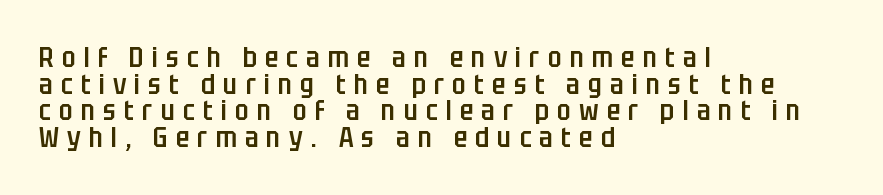
{"serif": "no", "italic": "no", "bold": "semi", "weight": "semibold", "width": "condensed", "stroke_contrast": "low", "x_height": "large", "monospaced": "no", "underline": "no", "align": "left", "line_spacing": "tight", "line_spacing_ratio": 0.95, "letter_spacing": "wide", "letter_spacing_em": 0.29, "glyph_px": 28}
